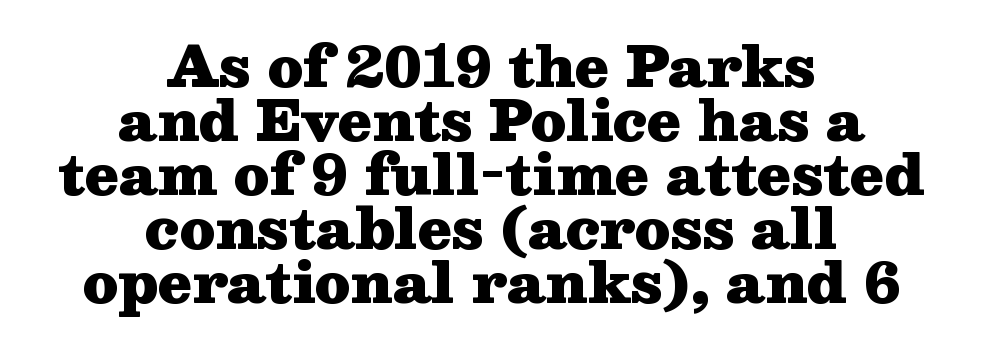
Q: Is the text bold? A: Yes.
Q: Is the text italic (slanted)? A: No, it is upright.
Q: Is the typeface a serif or a sans-serif typeface? A: Serif.
Q: Is the text underlined? A: No.
Q: How is the paragraph aligned? A: Centered.
Q: Is the spacing between letters normal or unusually wide? A: Normal.
Q: Is the spacing between lines tight, normal or loose? A: Tight.
Q: Width (condensed, normal, or wide)? A: Wide.
Q: Stroke contrast? A: Medium.
Q: x-height? A: Medium.
Q: Monospaced? A: No.
